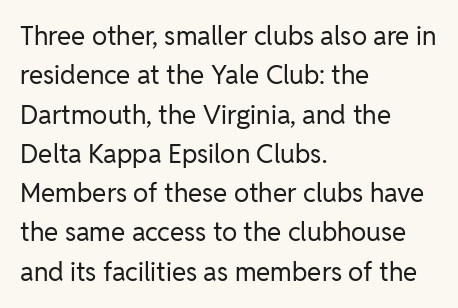
A typesetter would mark this as roman, not italic. Does the leading feel generous? No, just average. The typesetter chose a ragged-right arrangement here. The gaps between neighbouring characters are ordinary and unremarkable. Is this a heavy cut? Hardly; it is regular or lighter. The space directly below the letters is spotless.
